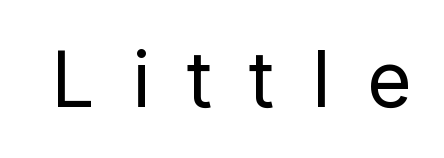
Is the type heavy? It reads as light-to-regular instead. This is the regular roman posture of the typeface. Spacing verdict: proportional, widths tailored to each character. Look at the tracking — it's clearly loosened, letters drifting apart. Font category for this specimen: sans-serif.
